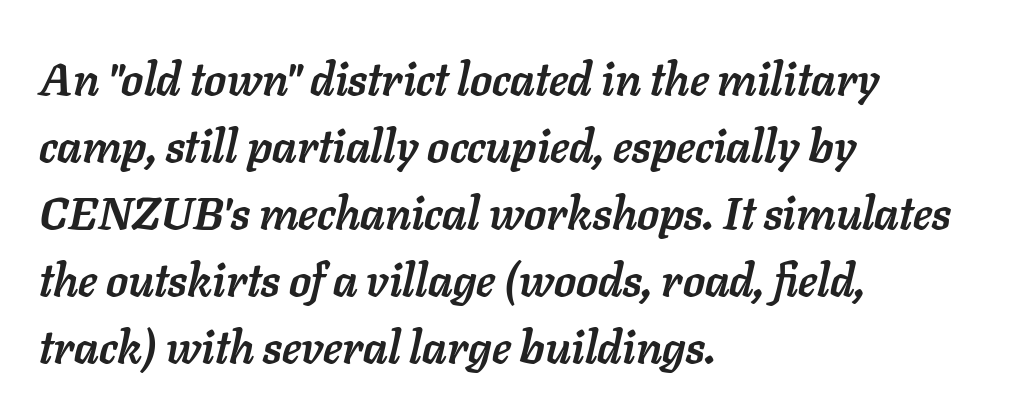
Bold? Absolutely — the strokes are thick and heavy. The axis of the letterforms is tilted away from vertical. Typeset ragged right — the left edge is the straight one. Spacing verdict: proportional, widths tailored to each character.
